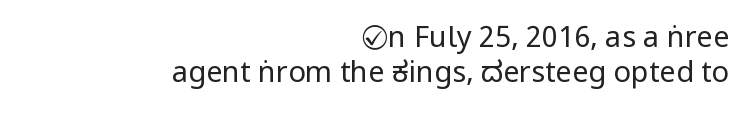
The image shows 29 px regular-weight, condensed sans-serif type, upright; set right-aligned, line spacing 1.21x, normal letter spacing, not underlined; low stroke contrast and a large x-height.
